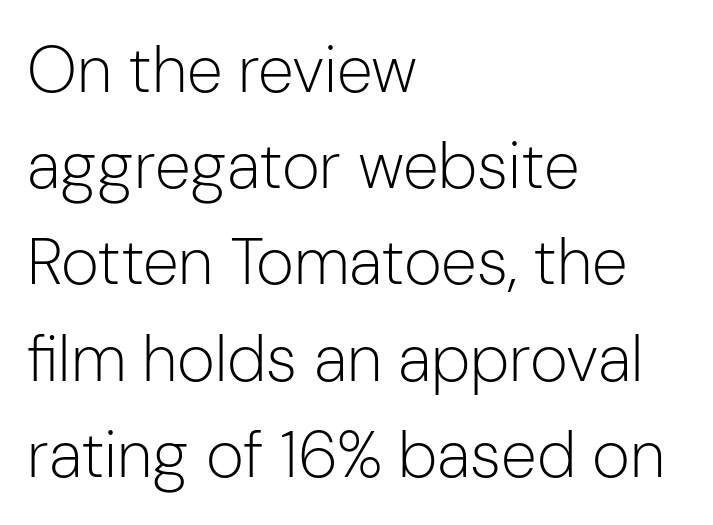
{"serif": "no", "italic": "no", "bold": "no", "weight": "light", "width": "normal", "stroke_contrast": "low", "x_height": "medium", "monospaced": "no", "underline": "no", "align": "left", "line_spacing": "normal", "line_spacing_ratio": 1.48, "letter_spacing": "normal", "letter_spacing_em": 0.0, "glyph_px": 65}
